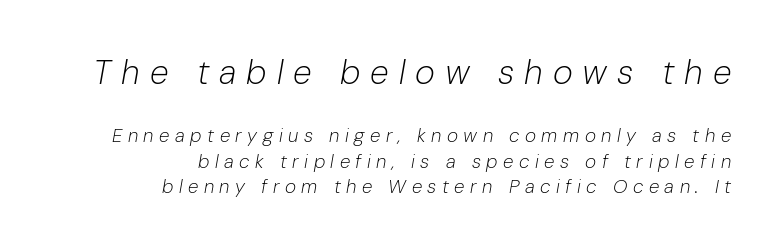
Reading top to bottom, the characters get smaller at the block break. Emphasis-style slanted type is in use. Look at the tracking — it's clearly loosened, letters drifting apart. On a weight scale, this lands at 450 or below. The area under the type is left untouched. Interline gaps are of average width in this sample.
